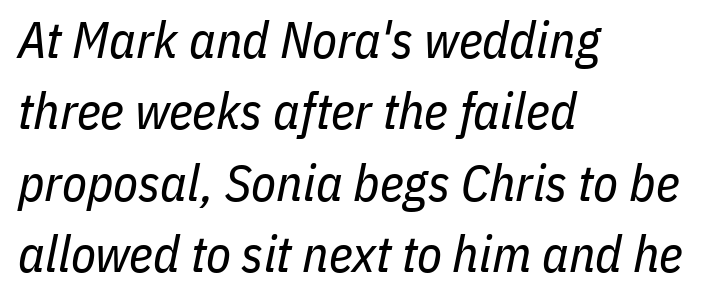
Typeset ragged right — the left edge is the straight one. Between one letter and the next there's only the usual sliver of space. One glance says typical: line gaps are just what's usual. Do the characters align in a grid? No, the font is proportional. The string is rendered with underlining switched off.
